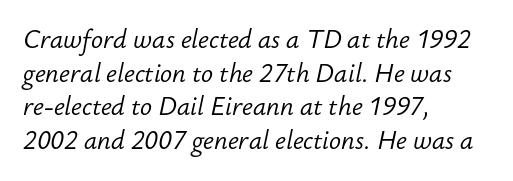
{"italic": "yes", "lean": "right", "slant_degrees": 12, "bold": "no", "underline": "no", "align": "left", "line_spacing": "normal", "line_spacing_ratio": 1.35, "letter_spacing": "normal", "letter_spacing_em": 0.0, "glyph_px": 25}
